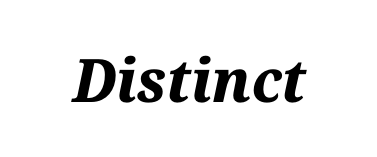
The image shows 60 px bold type, italic (leaning right); set normal letter spacing, not underlined; medium stroke contrast and a medium x-height.
